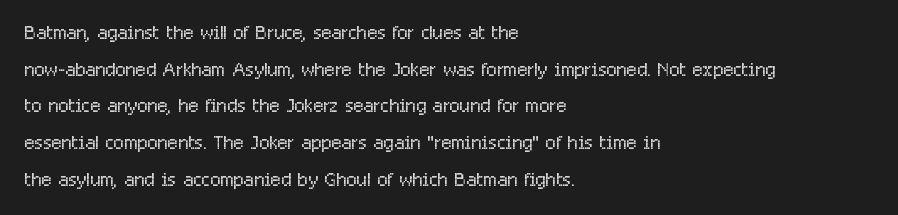
The image shows 27 px text type, upright; set left-aligned, normal line spacing (1.36x), normal letter spacing, not underlined.
